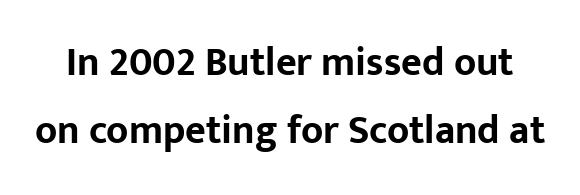
{"serif": "no", "italic": "no", "bold": "yes", "weight": "bold", "width": "normal", "stroke_contrast": "low", "x_height": "medium", "monospaced": "no", "underline": "no", "line_spacing_ratio": 1.71, "letter_spacing": "normal", "letter_spacing_em": 0.0, "glyph_px": 40}
